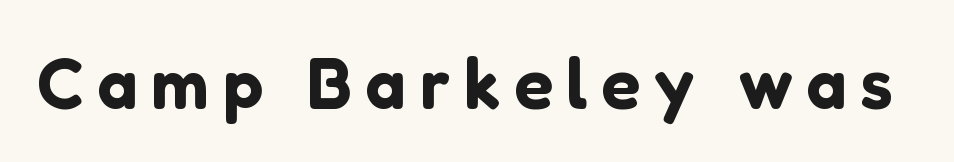
The image shows 72 px sans-serif type, upright; set not underlined; low stroke contrast and a medium x-height.
